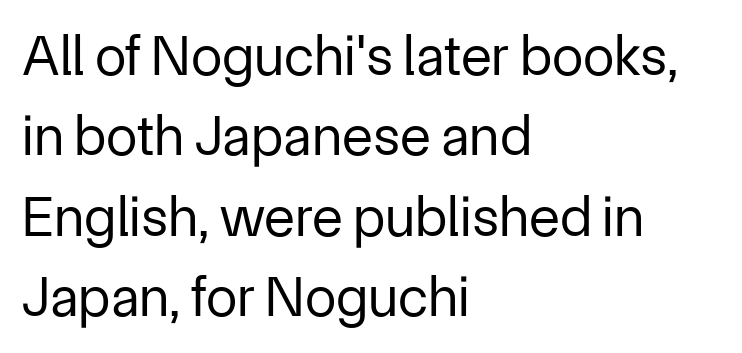
{"serif": "no", "italic": "no", "bold": "no", "weight": "regular", "width": "normal", "stroke_contrast": "low", "x_height": "medium", "monospaced": "no", "underline": "no", "align": "left", "line_spacing": "normal", "line_spacing_ratio": 1.41, "letter_spacing": "normal", "letter_spacing_em": 0.0, "glyph_px": 57}
